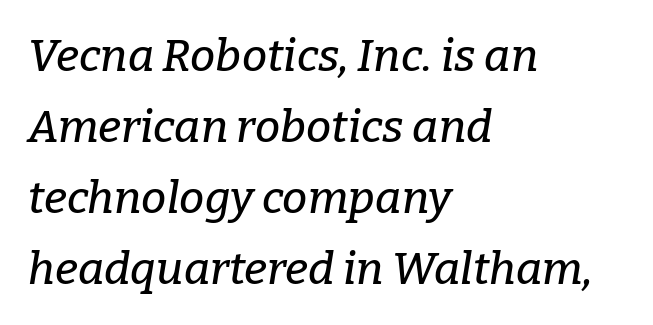
The words here are not underlined. Slanted lettering throughout. A typesetter would call this proportional, since set widths differ per character. Letterform terminals end in serifs throughout the passage. What's the leading like? Ordinary, nothing unusual. Nothing unusual about the tracking: characters are spaced as the font intends.
